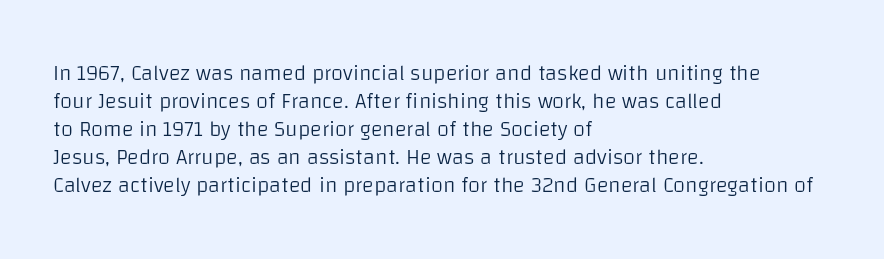
No extra ink here — the face is not bold. Students, observe: this is what conventionally led text looks like. Visually the block forms a straight wall on the left and a jagged coastline on the right. Clear beneath every line of the passage.
